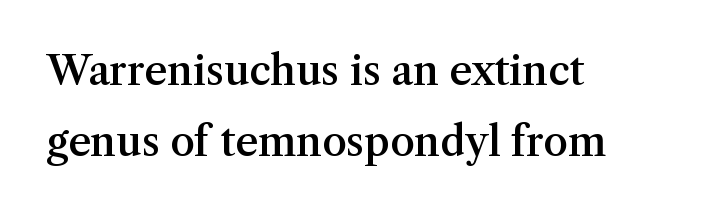
Caption: semibold face, moderately heavy strokes. This sample uses plain, unmodified letter spacing. Layout note: lines flush left. Underline: absent. Upright lettering throughout.
